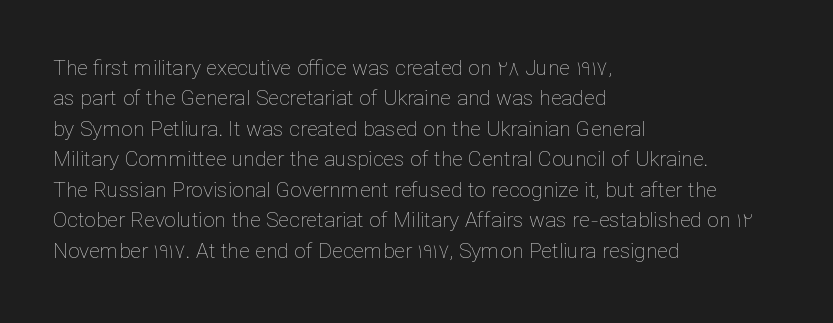
The image shows 21 px text type, upright; set left-aligned, normal line spacing (1.45x), normal letter spacing, not underlined.
